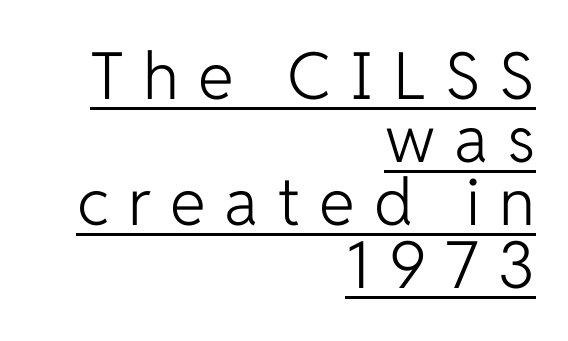
Looks like regular typesetting: each glyph gets only the width it needs. This sample uses an upright cut, with every glyph sitting square on the baseline. The glyphs are accompanied by a horizontal stroke just below them. Tracking here is generous; glyphs stand well apart from one another. The leading is snug, giving the passage a crowded texture. What kind of face is this? One without serifs — a sans.
